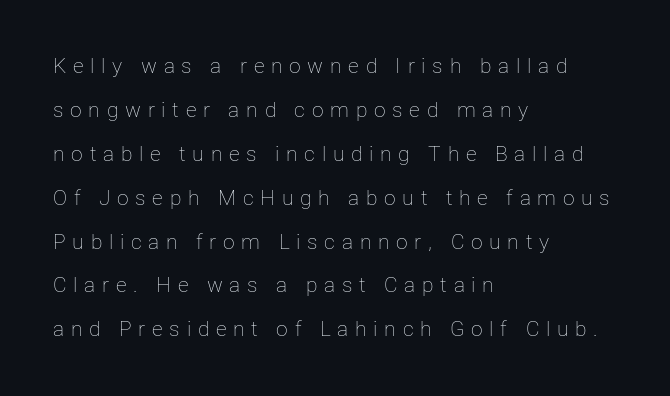
The image shows 21 px text type, upright; set left-aligned, loose line spacing (2.09x), unusually wide letter spacing (+0.32 em), not underlined.
